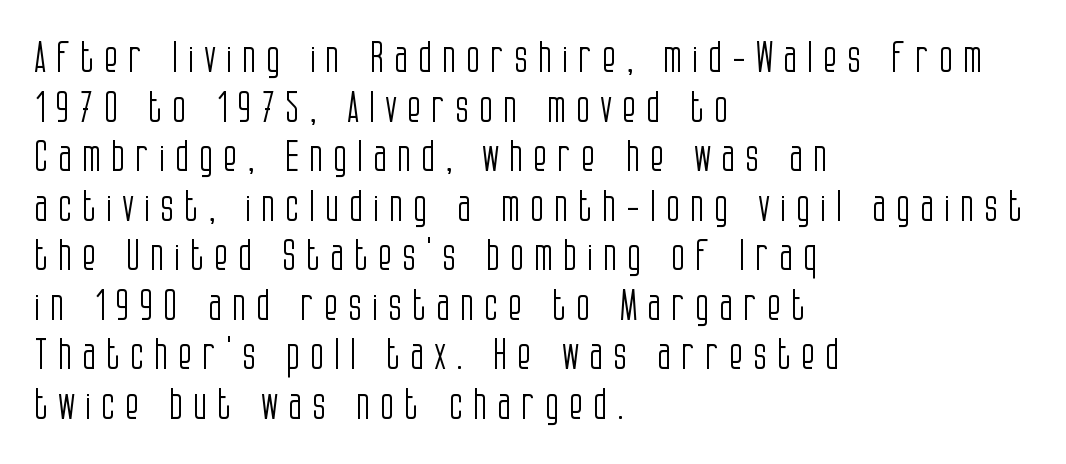
{"serif": "no", "italic": "no", "bold": "no", "weight": "light", "width": "condensed", "stroke_contrast": "low", "x_height": "large", "monospaced": "no", "underline": "no", "align": "left", "line_spacing_ratio": 1.18, "letter_spacing": "wide", "letter_spacing_em": 0.23, "glyph_px": 42}
